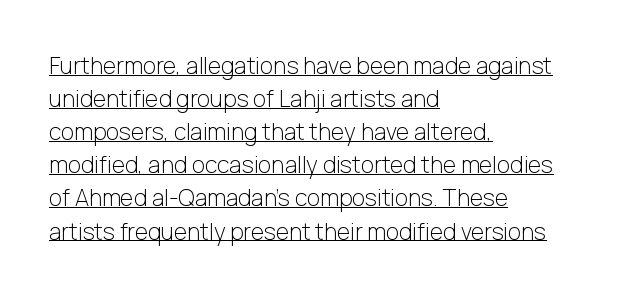
Q: Is the text bold? A: No.
Q: Is the text italic (slanted)? A: No, it is upright.
Q: Is the text underlined? A: Yes.
Q: How is the paragraph aligned? A: Left-aligned.
Q: Is the spacing between letters normal or unusually wide? A: Normal.
Q: Is the spacing between lines tight, normal or loose? A: Normal.
